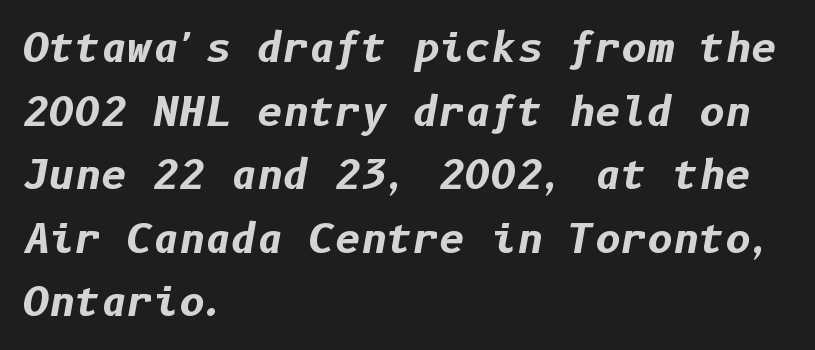
Q: Is the text bold? A: Yes.
Q: Is the text italic (slanted)? A: Yes, it leans right by about 10 degrees.
Q: Is the text underlined? A: No.
Q: How is the paragraph aligned? A: Left-aligned.
Q: Is the spacing between letters normal or unusually wide? A: Normal.
Q: Is the spacing between lines tight, normal or loose? A: Normal.
Q: Width (condensed, normal, or wide)? A: Normal.
Q: Stroke contrast? A: Low.
Q: x-height? A: Medium.
